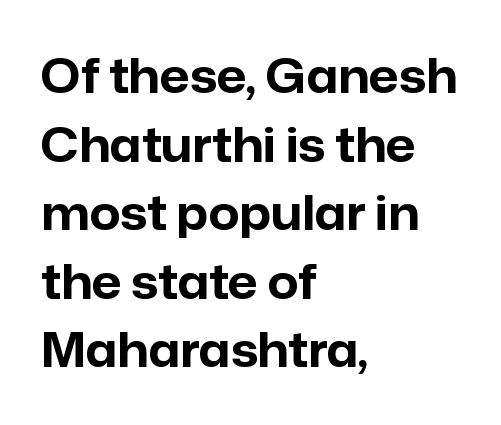
{"serif": "no", "italic": "no", "bold": "yes", "weight": "bold", "width": "normal", "stroke_contrast": "low", "x_height": "medium", "monospaced": "no", "underline": "no", "align": "left", "line_spacing": "normal", "line_spacing_ratio": 1.46, "letter_spacing": "normal", "letter_spacing_em": 0.0, "glyph_px": 47}
